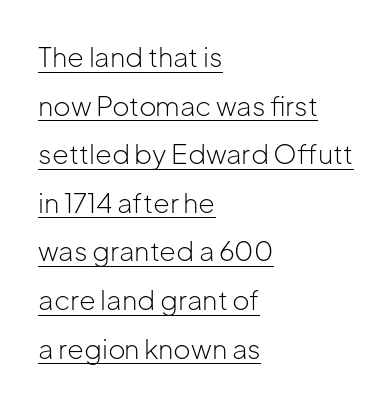
The image shows 27 px text type, upright; set left-aligned, line spacing 1.8x, normal letter spacing, underlined.
